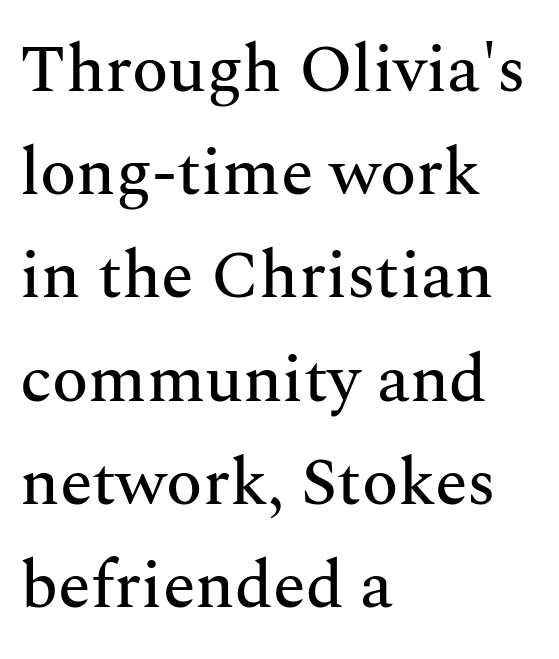
Notice how descenders clear the ascenders below comfortably — that's standard leading. How are the letters spaced? Ordinarily, with no added tracking. The lettering holds an erect, upright posture throughout. Think of a printed novel: that variable character pitch is what you see here. The lines are quadded left.
